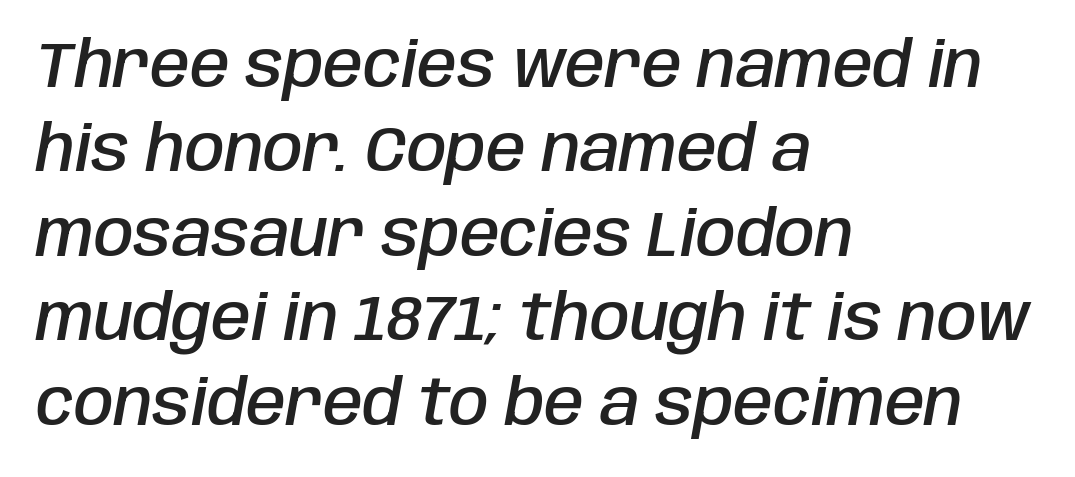
All the whitespace from short lines collects on the right. Does the lettering tilt? It does — this is italic. I'd describe the lettering as semibold — firm but not a full bold. Reading down the column, the eye jumps a familiar distance to each next line. Honestly, there is no underline to notice here at all. Character widths vary here, with narrow letters taking less room than wide ones.
